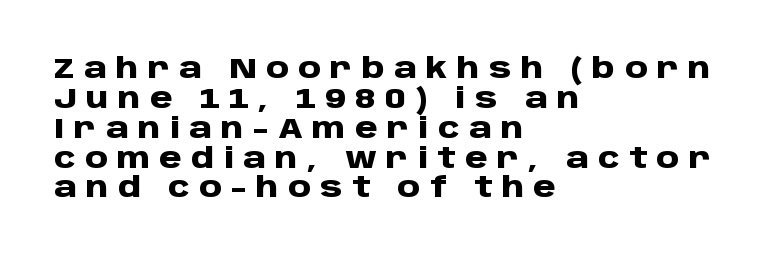
Serif or sans? Sans — the stroke terminals are bare. On the weight axis this lands at bold, roughly 700. Where is the straight margin? On the left. Words float on clear page, feet unadorned. These lines huddle together more closely than default settings would place them.
